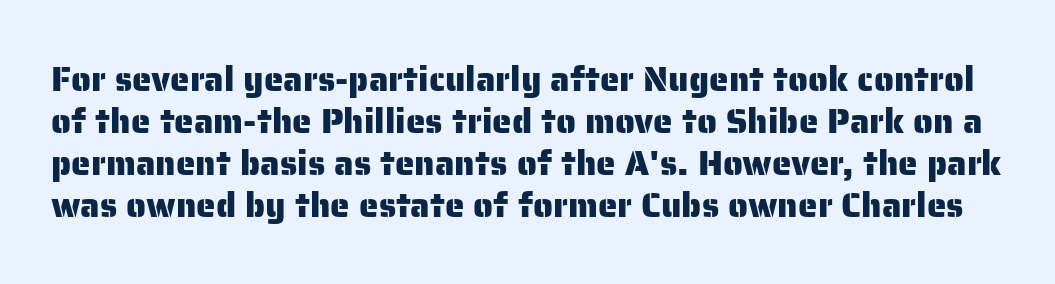
Q: Is the text italic (slanted)? A: No, it is upright.
Q: Is the typeface a serif or a sans-serif typeface? A: Sans-serif.
Q: Is the text underlined? A: No.
Q: Is the spacing between letters normal or unusually wide? A: Normal.
Q: Width (condensed, normal, or wide)? A: Normal.
Q: Stroke contrast? A: Low.
Q: x-height? A: Medium.
Q: Monospaced? A: No.
